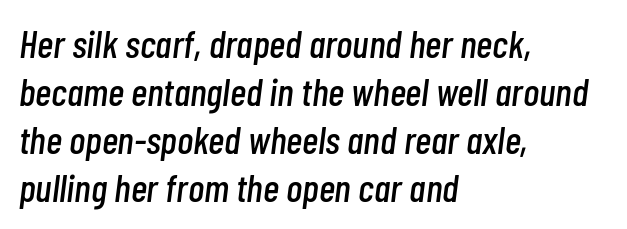
You could not count columns in this text — the font is proportionally spaced. Look at the tracking — it's just the regular setting, nothing added. Rendered with sloped, italic letterforms. Leftover space on each line is placed entirely after the last word. Words float on clear page, feet unadorned.
